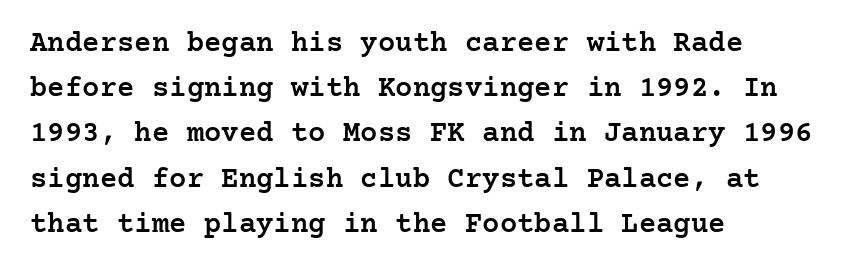
Q: Is the text bold? A: Semi-bold.
Q: Is the text italic (slanted)? A: No, it is upright.
Q: Is the typeface a serif or a sans-serif typeface? A: Serif.
Q: Is the text underlined? A: No.
Q: How is the paragraph aligned? A: Left-aligned.
Q: Is the spacing between letters normal or unusually wide? A: Normal.
Q: Is the spacing between lines tight, normal or loose? A: Normal.
Q: Width (condensed, normal, or wide)? A: Normal.
Q: Stroke contrast? A: Low.
Q: x-height? A: Medium.
